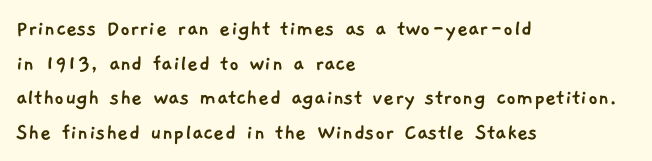
{"underline": "no", "align": "left", "line_spacing": "normal", "line_spacing_ratio": 1.44, "letter_spacing": "normal", "letter_spacing_em": 0.0, "glyph_px": 24}
